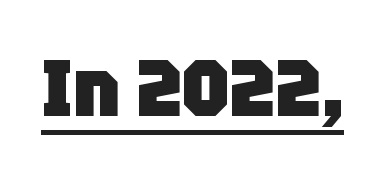
How are the letters spaced? Ordinarily, with no added tracking. These lines were composed using upright roman letters. This rendering features underlined lettering. This is heavy type, rendered in bold. Proportional: the letters do not fall into vertical columns. The type family on display is of the sans-serif kind.
